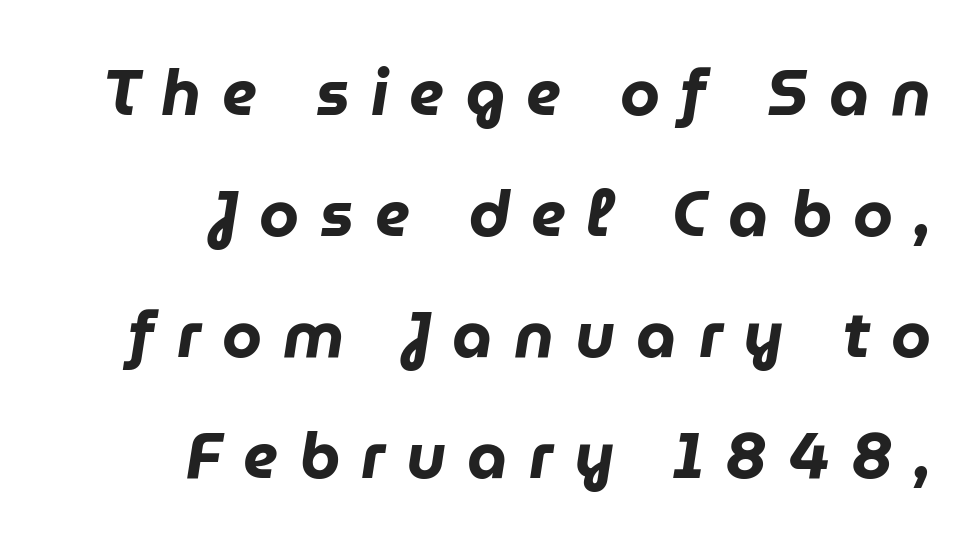
Q: Is the text bold? A: Yes.
Q: Is the text italic (slanted)? A: Yes, it leans right by about 9 degrees.
Q: Is the text underlined? A: No.
Q: How is the paragraph aligned? A: Right-aligned.
Q: Is the spacing between letters normal or unusually wide? A: Unusually wide.
Q: Width (condensed, normal, or wide)? A: Normal.
Q: Stroke contrast? A: Low.
Q: x-height? A: Medium.
Q: Monospaced? A: No.
